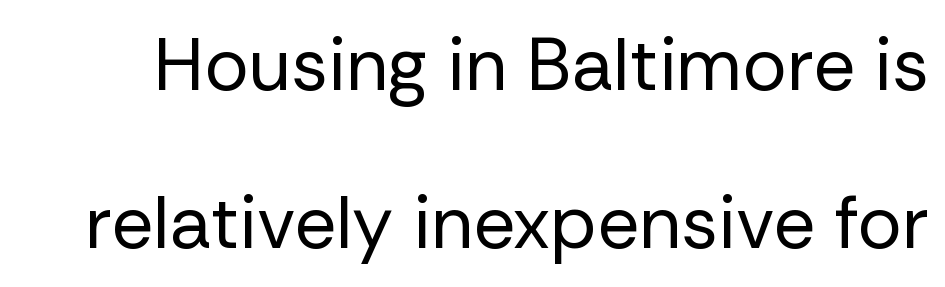
The image shows 74 px regular-weight sans-serif type, upright; set loose line spacing (2.13x), normal letter spacing, not underlined; low stroke contrast and a medium x-height.
